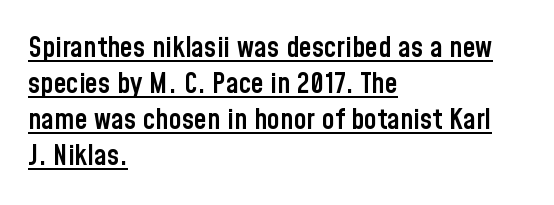
Q: Is the text bold? A: Semi-bold.
Q: Is the text italic (slanted)? A: No, it is upright.
Q: Is the typeface a serif or a sans-serif typeface? A: Sans-serif.
Q: Is the text underlined? A: Yes.
Q: How is the paragraph aligned? A: Left-aligned.
Q: Is the spacing between letters normal or unusually wide? A: Normal.
Q: Width (condensed, normal, or wide)? A: Condensed.
Q: Stroke contrast? A: Low.
Q: x-height? A: Medium.
Q: Monospaced? A: No.
